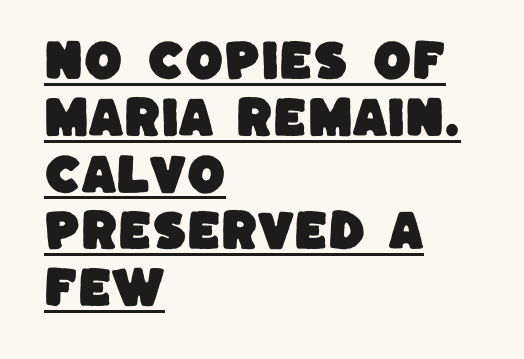
Q: Is the typeface a serif or a sans-serif typeface? A: Sans-serif.
Q: Is the text underlined? A: Yes.
Q: How is the paragraph aligned? A: Left-aligned.
Q: Is the spacing between letters normal or unusually wide? A: Normal.
Q: Is the spacing between lines tight, normal or loose? A: Normal.
Q: Width (condensed, normal, or wide)? A: Normal.
Q: Stroke contrast? A: Low.
Q: x-height? A: Large.
Q: Monospaced? A: No.
